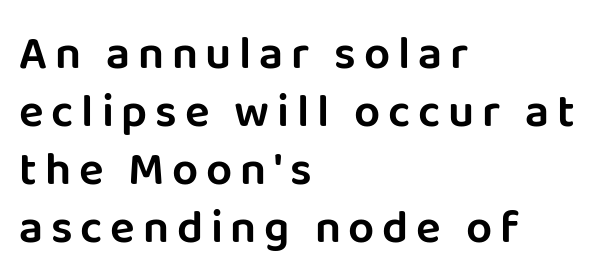
The image shows 46 px sans-serif type, upright; set left-aligned, normal line spacing (1.26x), not underlined; low stroke contrast and a large x-height.
